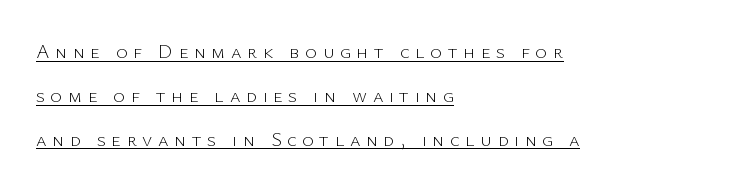
Q: Is the text bold? A: No.
Q: Is the text italic (slanted)? A: No, it is upright.
Q: Is the text underlined? A: Yes.
Q: How is the paragraph aligned? A: Left-aligned.
Q: Is the spacing between letters normal or unusually wide? A: Unusually wide.
Q: Is the spacing between lines tight, normal or loose? A: Loose.
